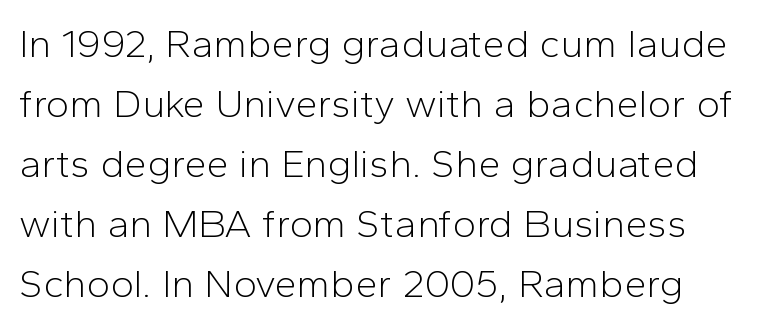
{"serif": "no", "italic": "no", "bold": "no", "weight": "light", "width": "normal", "stroke_contrast": "low", "x_height": "medium", "monospaced": "no", "underline": "no", "line_spacing": "normal", "line_spacing_ratio": 1.5, "letter_spacing": "normal", "letter_spacing_em": 0.0, "glyph_px": 40}
